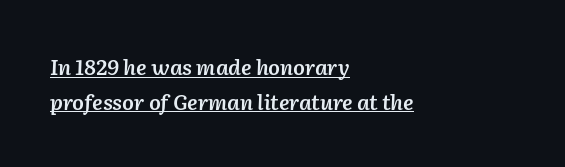
The rendering anchors every line to the left-hand side. Each word holds together tightly as a unit, with standard inter-letter gaps. Slanted lettering throughout. Each line of the rendering has a horizontal stroke beneath the glyphs.
